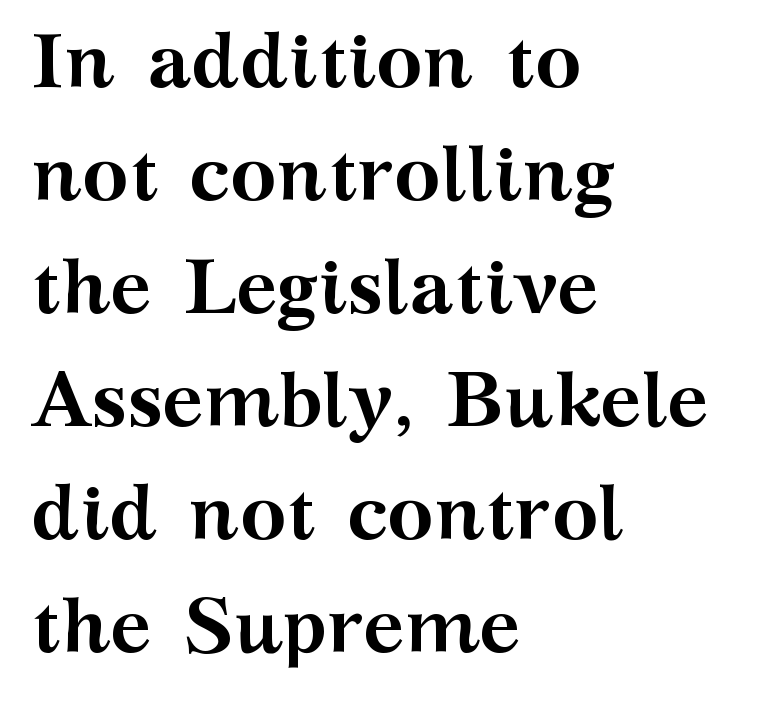
{"serif": "yes", "italic": "no", "bold": "yes", "weight": "semibold", "width": "wide", "stroke_contrast": "medium", "x_height": "medium", "monospaced": "no", "underline": "no", "align": "left", "line_spacing": "normal", "line_spacing_ratio": 1.45, "letter_spacing": "normal", "letter_spacing_em": 0.0, "glyph_px": 78}
